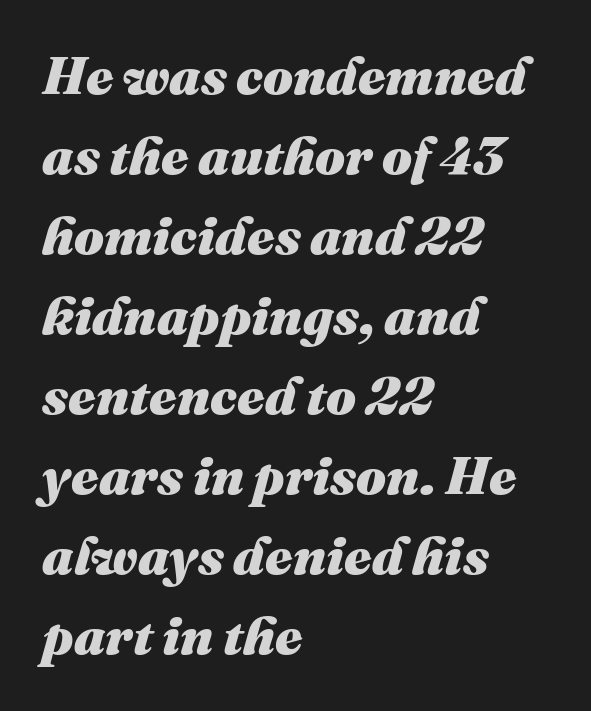
One-word summary of the alignment: left. The glyphs look as if they've been sheared to an angle. Thick stems and heavy bowls — unmistakably bold. No extra tracking has been applied to these lines. Horizontal bands of white between lines are of average thickness.
